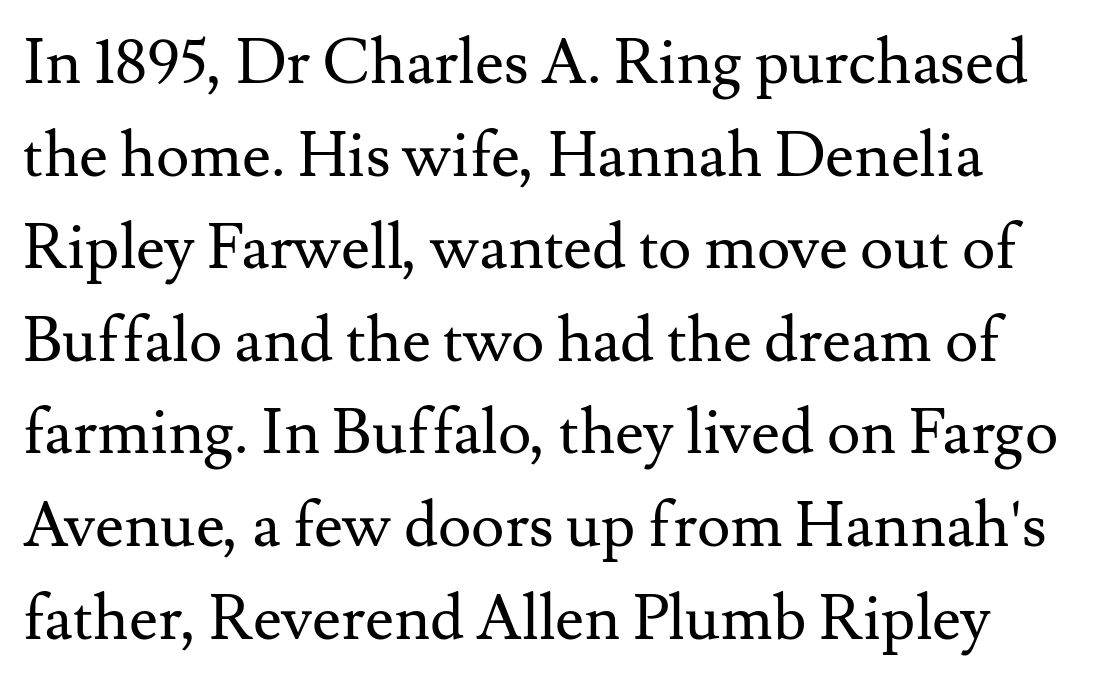
{"serif": "yes", "italic": "no", "bold": "no", "weight": "regular", "width": "normal", "stroke_contrast": "medium", "x_height": "small", "monospaced": "no", "underline": "no", "line_spacing": "normal", "line_spacing_ratio": 1.47, "letter_spacing": "normal", "letter_spacing_em": 0.0, "glyph_px": 63}
